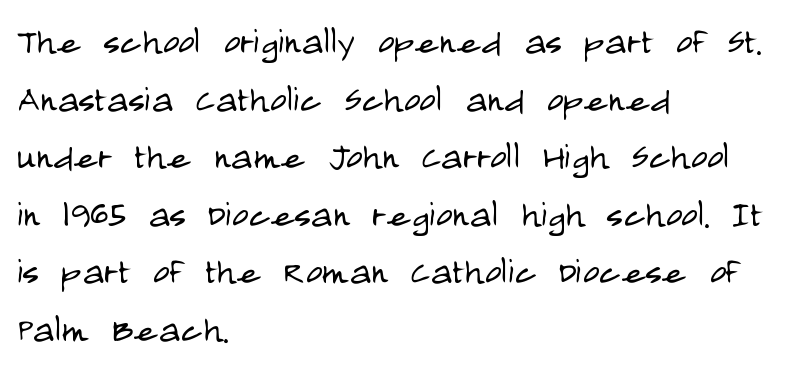
The image shows 45 px light, condensed sans-serif type, upright; set left-aligned, normal line spacing (1.28x), normal letter spacing, not underlined; low stroke contrast and a large x-height.
